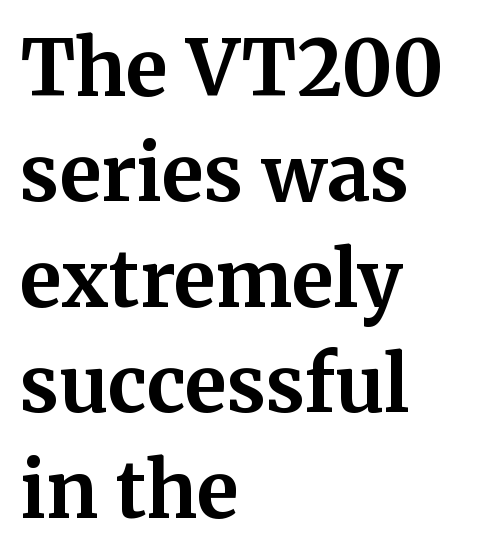
{"serif": "yes", "italic": "no", "bold": "yes", "weight": "bold", "width": "normal", "stroke_contrast": "medium", "x_height": "medium", "monospaced": "no", "underline": "no", "align": "left", "line_spacing": "normal", "line_spacing_ratio": 1.37, "letter_spacing": "normal", "letter_spacing_em": 0.0, "glyph_px": 77}
